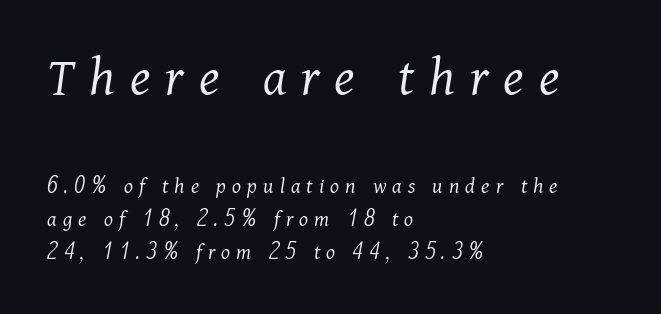
Q: Is the text bold? A: No.
Q: Is the text italic (slanted)? A: Yes, it leans right by about 11 degrees.
Q: Is the typeface a serif or a sans-serif typeface? A: Serif.
Q: Is the text underlined? A: No.
Q: How is the paragraph aligned? A: Left-aligned.
Q: Is the spacing between letters normal or unusually wide? A: Unusually wide.
Q: Is the spacing between lines tight, normal or loose? A: Normal.
Q: Which block of text is set in a larger size, the first (top) or the second (bottom)? A: The first (top) one.
Q: Width (condensed, normal, or wide)? A: Normal.
Q: Stroke contrast? A: Medium.
Q: x-height? A: Medium.
Q: Monospaced? A: No.
